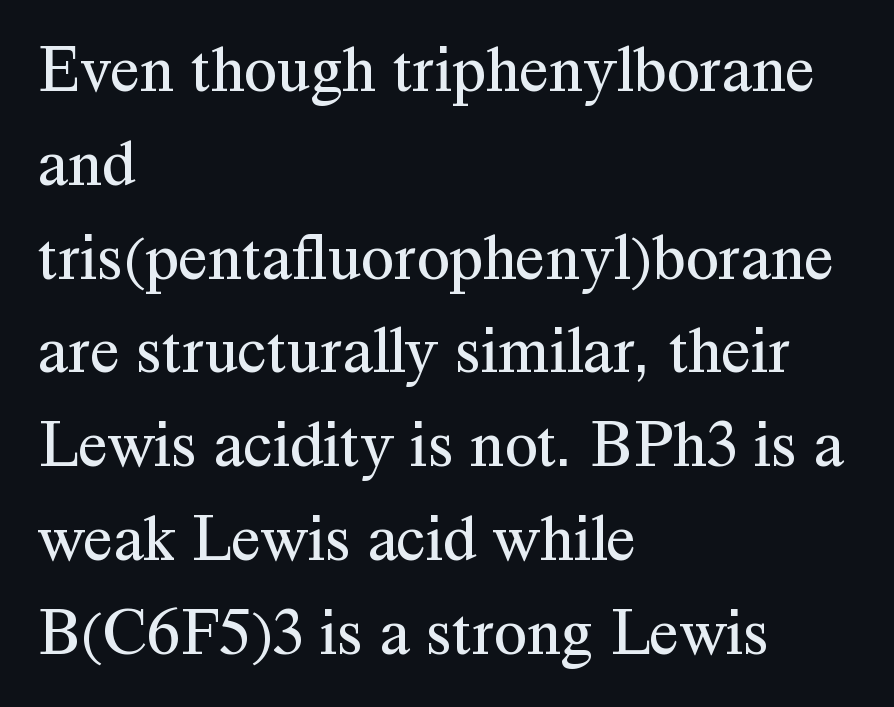
The image shows 67 px regular-weight serif type, upright; set left-aligned, normal line spacing (1.4x), normal letter spacing, not underlined; medium stroke contrast and a medium x-height.
